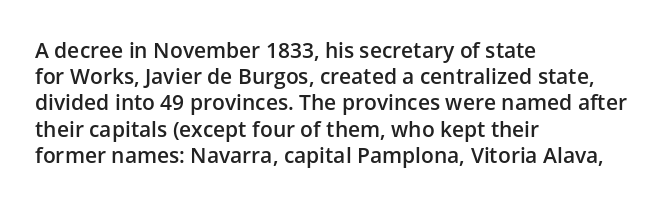
Q: Is the text bold? A: Semi-bold.
Q: Is the text italic (slanted)? A: No, it is upright.
Q: Is the text underlined? A: No.
Q: How is the paragraph aligned? A: Left-aligned.
Q: Is the spacing between letters normal or unusually wide? A: Normal.
Q: Is the spacing between lines tight, normal or loose? A: Normal.
